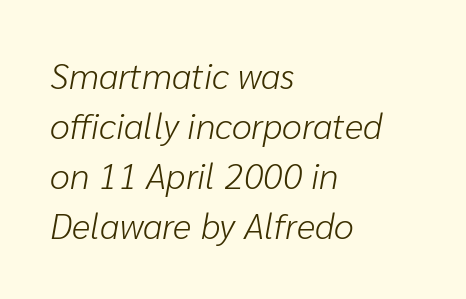
{"italic": "yes", "lean": "right", "slant_degrees": 10, "bold": "no", "weight": "light", "width": "normal", "stroke_contrast": "low", "x_height": "medium", "monospaced": "no", "underline": "no", "align": "left", "line_spacing": "normal", "line_spacing_ratio": 1.39, "letter_spacing": "normal", "letter_spacing_em": 0.0, "glyph_px": 36}
